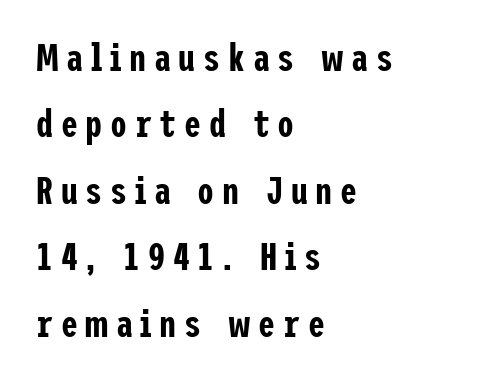
{"serif": "no", "italic": "no", "width": "condensed", "stroke_contrast": "low", "x_height": "medium", "underline": "no", "align": "left", "line_spacing_ratio": 1.75, "letter_spacing": "wide", "letter_spacing_em": 0.2, "glyph_px": 38}
